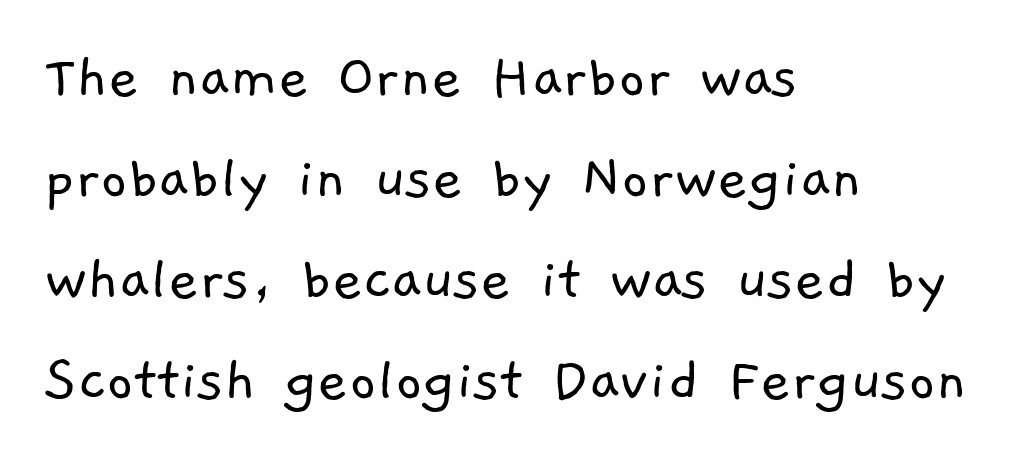
{"serif": "no", "bold": "no", "weight": "light", "width": "normal", "stroke_contrast": "low", "x_height": "medium", "monospaced": "no", "underline": "no", "align": "left", "line_spacing": "normal", "line_spacing_ratio": 1.53, "letter_spacing": "normal", "letter_spacing_em": 0.0, "glyph_px": 66}
